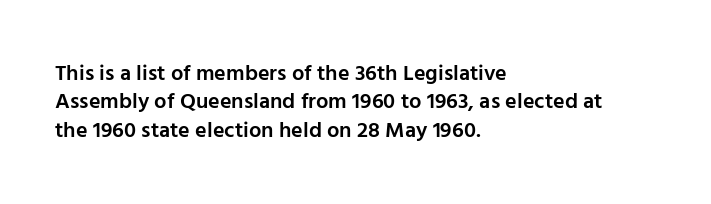
The image shows 22 px text type, upright; set left-aligned, normal line spacing (1.29x), normal letter spacing, not underlined.
